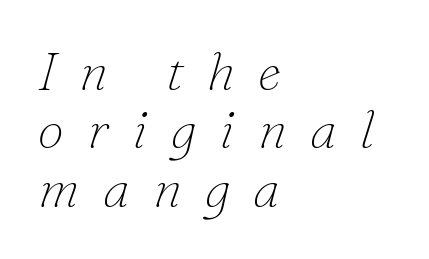
Italic: yes, the glyphs are oblique. This sample uses a serif face. Caption: expanded tracking, letters set apart. Stem width sits at or under what a default text font uses.
